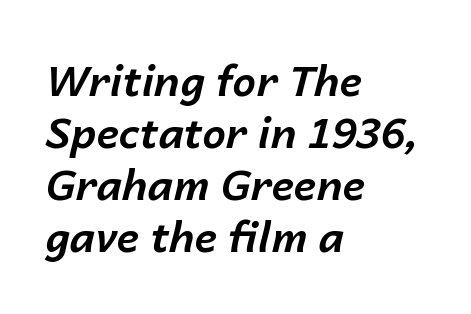
Q: Is the text bold? A: Yes.
Q: Is the text italic (slanted)? A: Yes, it leans right by about 14 degrees.
Q: Is the text underlined? A: No.
Q: How is the paragraph aligned? A: Left-aligned.
Q: Is the spacing between letters normal or unusually wide? A: Normal.
Q: Width (condensed, normal, or wide)? A: Normal.
Q: Stroke contrast? A: Low.
Q: x-height? A: Medium.
Q: Monospaced? A: No.
